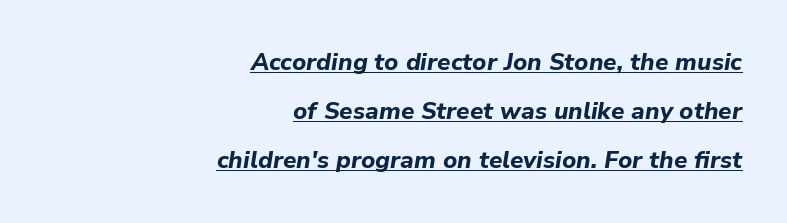
The image shows 24 px bold type, italic (leaning right); set right-aligned, loose line spacing (2.05x), normal letter spacing, underlined.
